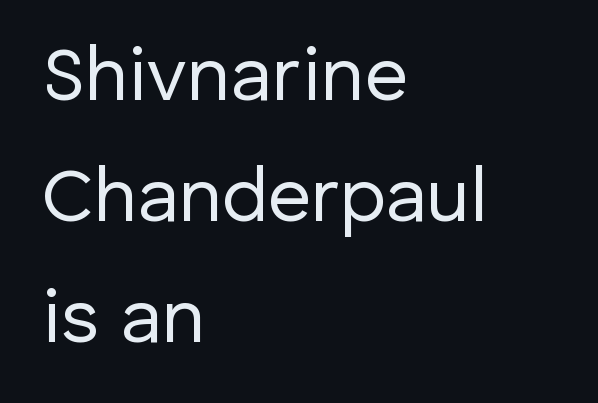
Check under the words: just untouched page. This sample has the flowing, uneven cadence of proportional lettering. Line spacing here is normal. Posture: vertical. Nothing sits at the stroke ends, so this counts as sans-serif. You could call the tracking neutral — neither tight nor loose.
